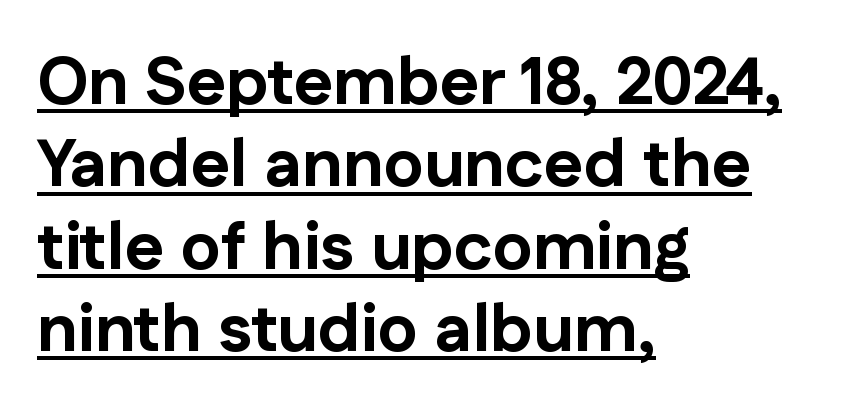
Q: Is the text bold? A: Yes.
Q: Is the text italic (slanted)? A: No, it is upright.
Q: Is the typeface a serif or a sans-serif typeface? A: Sans-serif.
Q: Is the text underlined? A: Yes.
Q: How is the paragraph aligned? A: Left-aligned.
Q: Is the spacing between letters normal or unusually wide? A: Normal.
Q: Width (condensed, normal, or wide)? A: Normal.
Q: Stroke contrast? A: Low.
Q: x-height? A: Medium.
Q: Monospaced? A: No.
